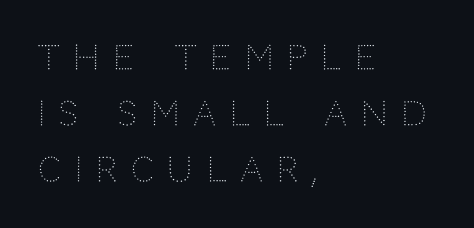
{"serif": "no", "italic": "no", "bold": "no", "weight": "light", "width": "normal", "stroke_contrast": "low", "x_height": "large", "monospaced": "no", "underline": "no", "align": "left", "line_spacing": "normal", "line_spacing_ratio": 1.69, "letter_spacing": "wide", "letter_spacing_em": 0.42, "glyph_px": 33}
